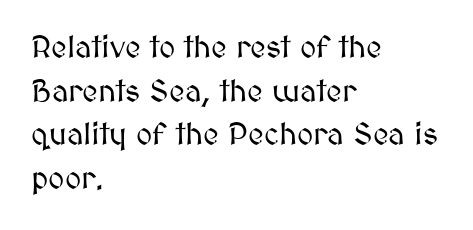
Q: Is the text italic (slanted)? A: No, it is upright.
Q: Is the text underlined? A: No.
Q: How is the paragraph aligned? A: Left-aligned.
Q: Is the spacing between letters normal or unusually wide? A: Normal.
Q: Is the spacing between lines tight, normal or loose? A: Normal.
Q: Width (condensed, normal, or wide)? A: Normal.
Q: Stroke contrast? A: Medium.
Q: x-height? A: Medium.
Q: Monospaced? A: No.
